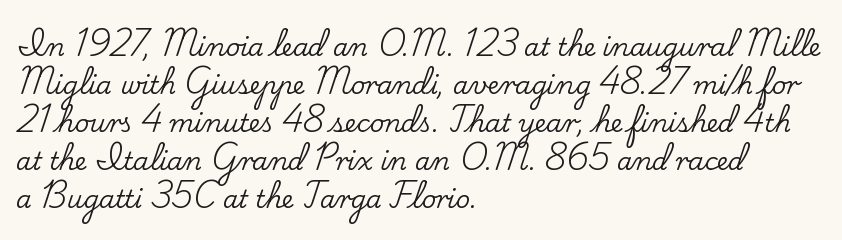
{"underline": "no", "align": "left", "line_spacing": "normal", "line_spacing_ratio": 1.52, "letter_spacing": "normal", "letter_spacing_em": 0.0, "glyph_px": 25}
